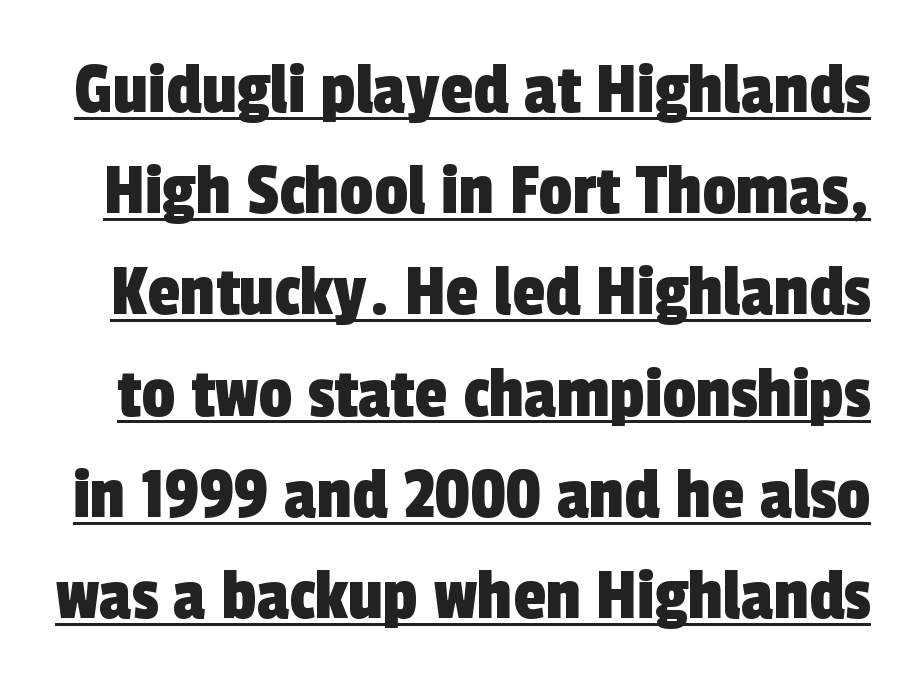
{"serif": "no", "width": "condensed", "x_height": "medium", "monospaced": "no", "underline": "yes", "line_spacing": "normal", "line_spacing_ratio": 1.35, "letter_spacing": "normal", "letter_spacing_em": 0.0, "glyph_px": 75}
